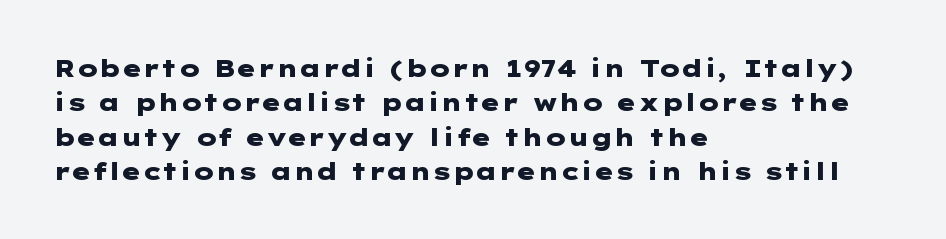
The passage shown is emphatically bold. The space directly below the letters is spotless. Italic? Not at all — the glyphs are vertical. The block of text has a typical density, with ordinary space between rows.
